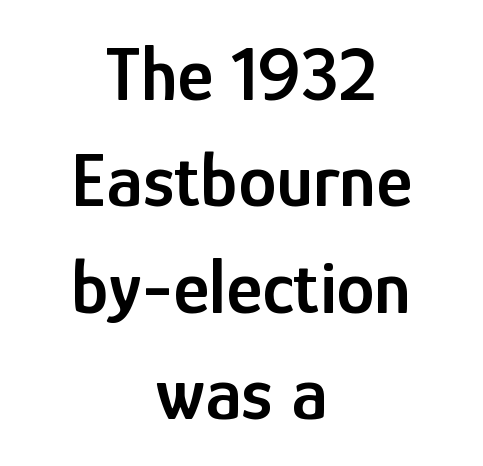
Characters follow at the spacing the type designer built in. The strokes are fattened partway — semibold, not bold. Does the leading feel generous? No, just average. Italic? Not at all — the glyphs are vertical. The passage shown is typeset with a sans-serif family.
